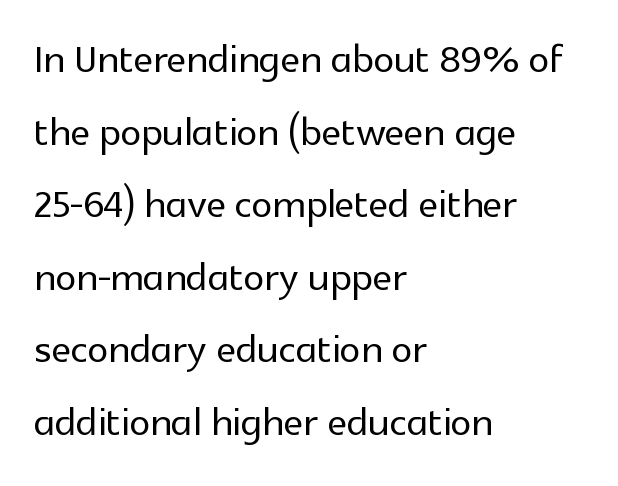
Regarding leading, the lines here are spaced in the standard way. Varying glyph widths throughout — classic text-font behaviour. A student would call this left alignment; a typographer would say flush left, rag right. In terms of posture, this sample is upright.
